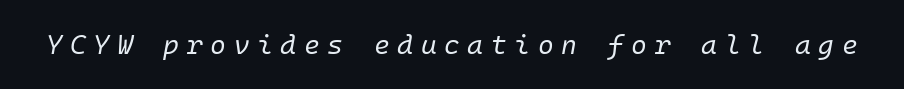
{"italic": "yes", "lean": "right", "slant_degrees": 10, "bold": "no", "underline": "no", "letter_spacing": "wide", "letter_spacing_em": 0.28, "glyph_px": 27}
